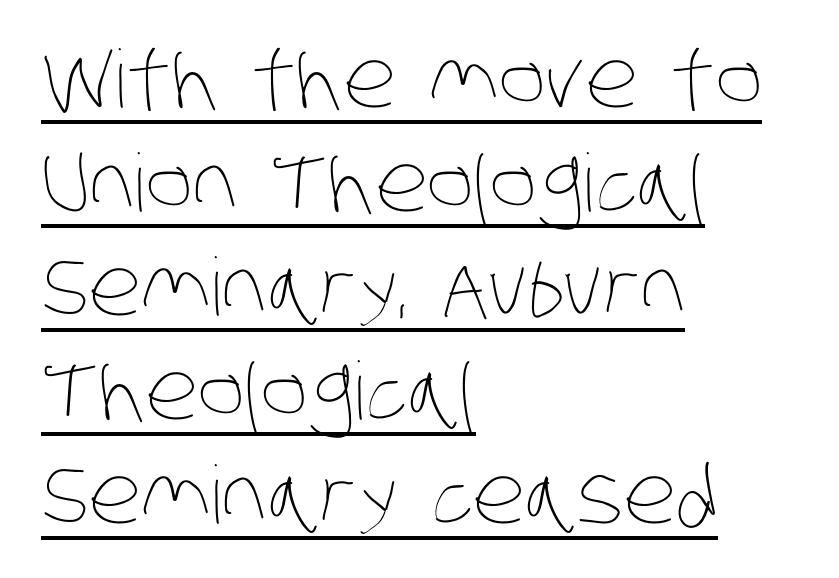
The image shows 80 px thin, condensed type; set left-aligned, normal line spacing (1.3x), normal letter spacing, underlined; low stroke contrast and a large x-height.
